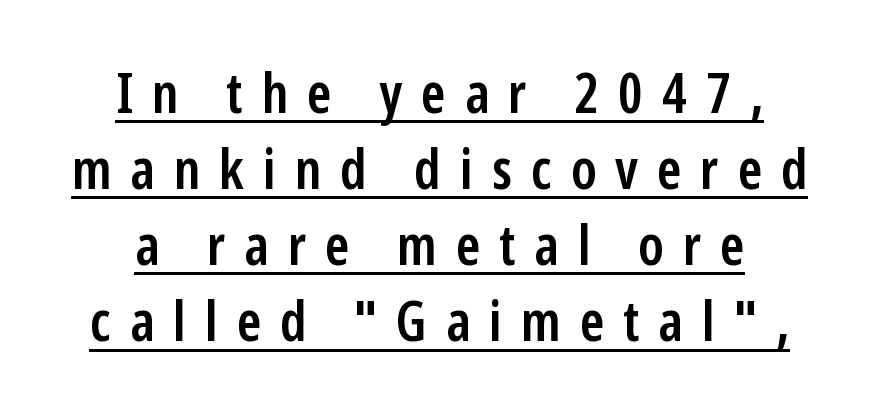
Leftover space on each line is divided equally before and after the words. Underlined type. Proportional: the letters do not fall into vertical columns. This sample uses an upright cut, with every glyph sitting square on the baseline. Weight: semibold (demi).
